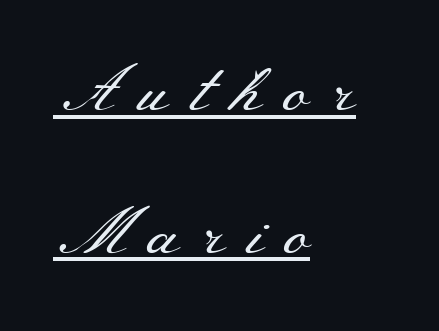
Q: Is the text bold? A: No.
Q: Is the text italic (slanted)? A: Yes.
Q: Is the typeface a serif or a sans-serif typeface? A: Serif.
Q: Is the text underlined? A: Yes.
Q: How is the paragraph aligned? A: Left-aligned.
Q: Is the spacing between letters normal or unusually wide? A: Unusually wide.
Q: Is the spacing between lines tight, normal or loose? A: Loose.
Q: Width (condensed, normal, or wide)? A: Wide.
Q: Stroke contrast? A: Medium.
Q: x-height? A: Small.
Q: Monospaced? A: No.
